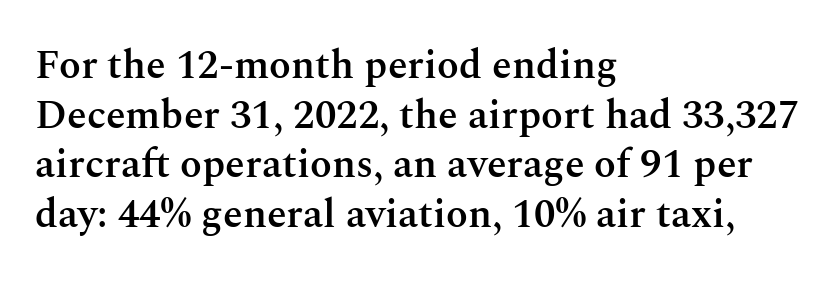
In CSS terms this would be text-align: left. Italic: no, the glyphs are upright roman. The type is set solid horizontally, with unmodified tracking. The passage shown is not underscored anywhere. Do the characters align in a grid? No, the font is proportional. The characters look somewhat weighty, a semibold short of true bold.
